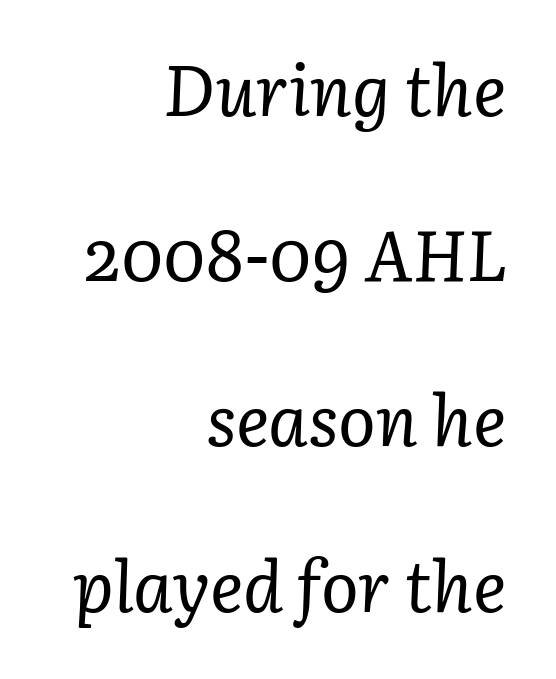
The font family rendered here belongs to the serif group. Nobody touched the tracking dial on this one. The lines are quadded right. No word sits above an underline.
